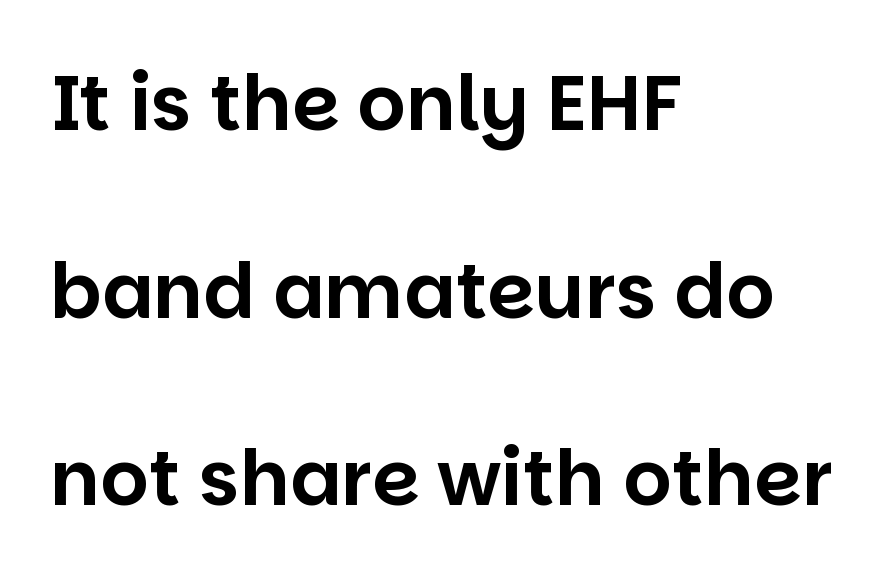
The image shows 76 px sans-serif type, upright; set left-aligned, loose line spacing (2.47x), normal letter spacing, not underlined; low stroke contrast and a large x-height.
